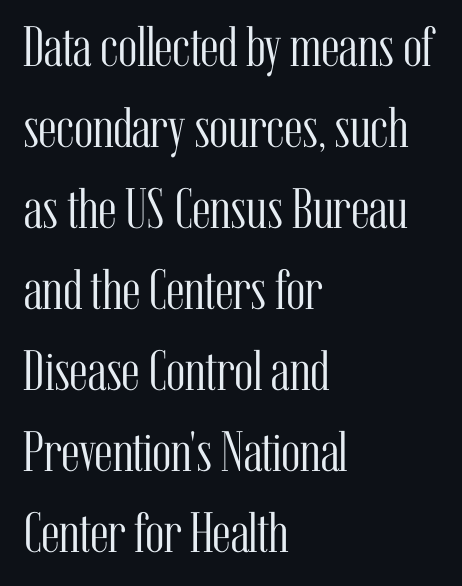
Each letter keeps its own natural width here, so spacing adapts to shape. A typesetter would call this zero additional tracking. Baseline-to-baseline distance is the conventional proportion of letter height. The designer went with a serif here, giving each stem small feet. Each row of text sits above clean, open space.
